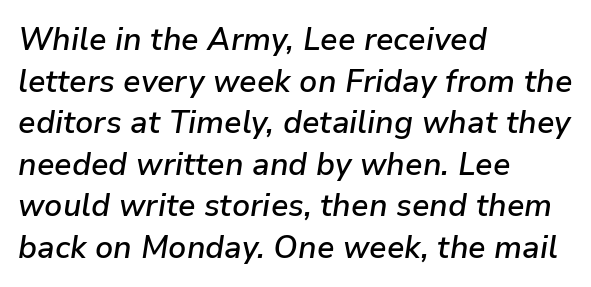
{"italic": "yes", "lean": "right", "slant_degrees": 9, "bold": "semi", "weight": "semibold", "width": "normal", "stroke_contrast": "low", "x_height": "medium", "monospaced": "no", "underline": "no", "align": "left", "line_spacing": "normal", "line_spacing_ratio": 1.34, "letter_spacing": "normal", "letter_spacing_em": 0.0, "glyph_px": 31}
